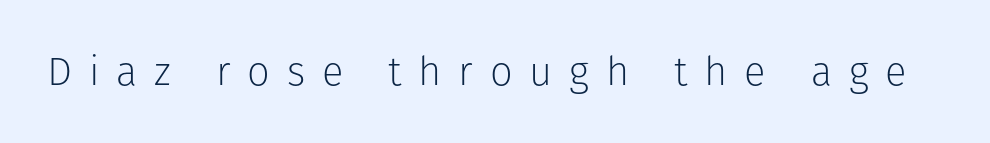
The specimen reads as upright at a glance. Weight: regular or lighter. Plain, unruled lines of type. Do the characters align in a grid? No, the font is proportional.
